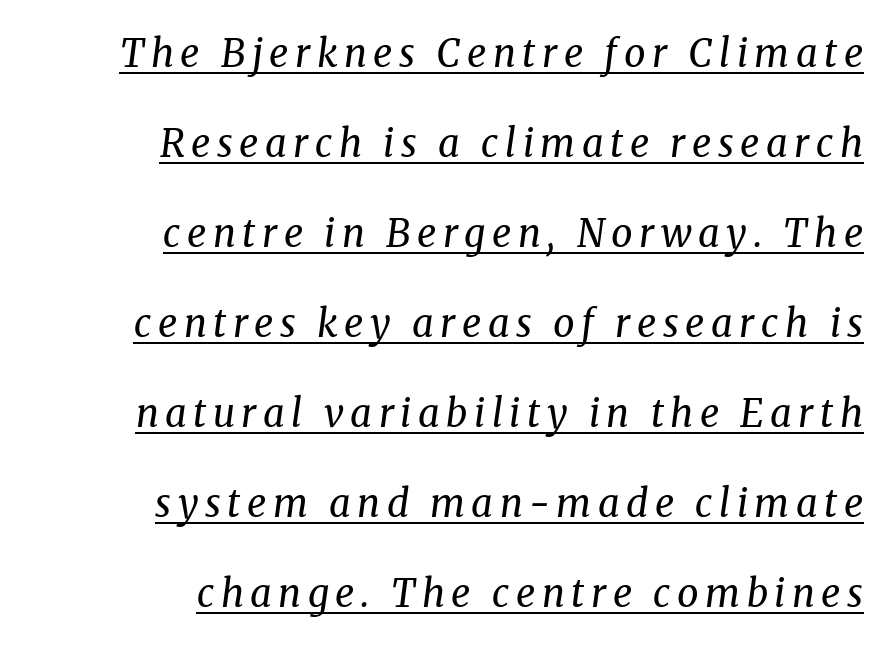
A typesetter would call this proportional, since set widths differ per character. The typography opts for an oblique posture over an upright one. A student would call this right alignment; a typographer would say flush right, rag left. The face looks like a standard text weight, possibly lighter. A serif font was chosen for this passage.
